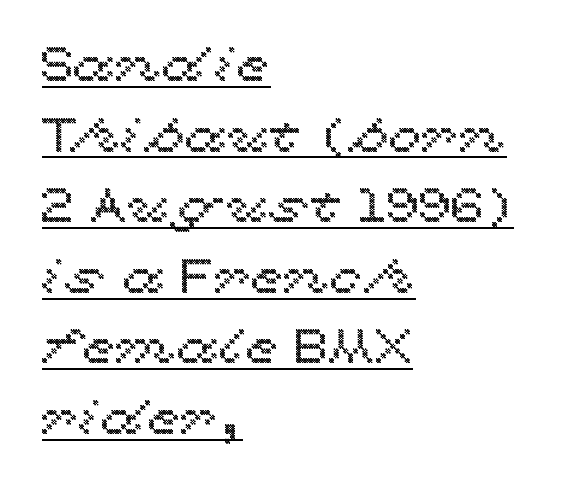
The image shows 48 px wide type; set left-aligned, normal line spacing (1.47x), normal letter spacing, underlined; a medium x-height.
